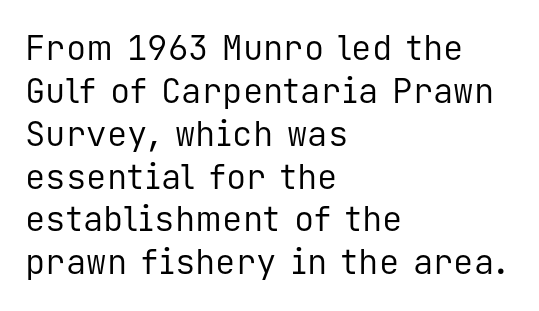
Q: Is the text bold? A: No.
Q: Is the text italic (slanted)? A: No, it is upright.
Q: Is the typeface a serif or a sans-serif typeface? A: Sans-serif.
Q: Is the text underlined? A: No.
Q: How is the paragraph aligned? A: Left-aligned.
Q: Is the spacing between letters normal or unusually wide? A: Normal.
Q: Is the spacing between lines tight, normal or loose? A: Normal.
Q: Width (condensed, normal, or wide)? A: Normal.
Q: Stroke contrast? A: Low.
Q: x-height? A: Medium.
Q: Monospaced? A: Yes.
